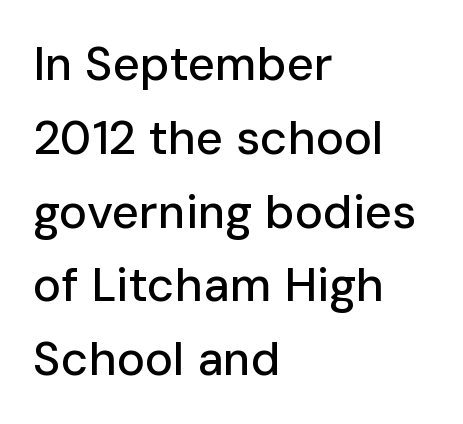
The image shows 47 px sans-serif type, upright; set left-aligned, normal line spacing (1.57x), normal letter spacing, not underlined; low stroke contrast and a medium x-height.
